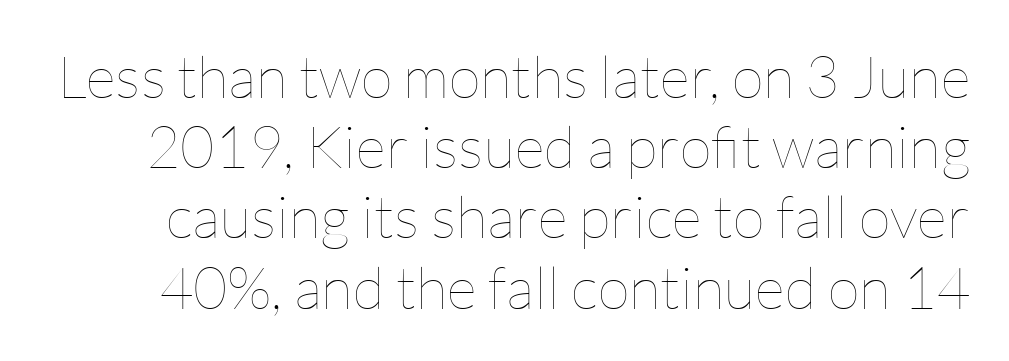
The image shows 59 px thin type, upright; set line spacing 1.19x, normal letter spacing, not underlined; low stroke contrast and a medium x-height.
